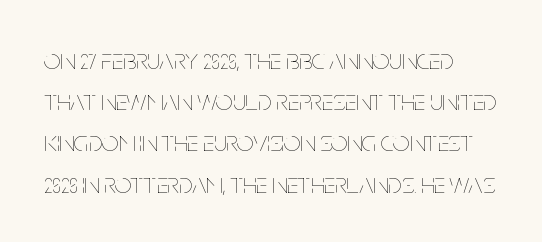
Q: Is the text bold? A: No.
Q: Is the text italic (slanted)? A: No, it is upright.
Q: Is the text underlined? A: No.
Q: Is the spacing between letters normal or unusually wide? A: Normal.
Q: Is the spacing between lines tight, normal or loose? A: Normal.
Q: Width (condensed, normal, or wide)? A: Condensed.
Q: Stroke contrast? A: Low.
Q: x-height? A: Large.
Q: Monospaced? A: No.
